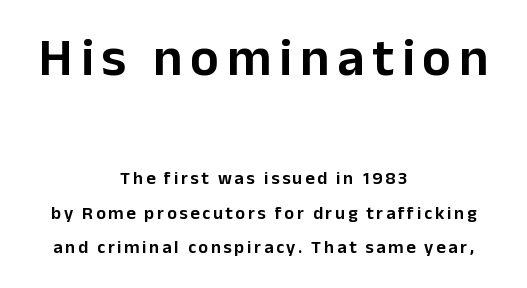
Q: Is the text italic (slanted)? A: No, it is upright.
Q: Is the typeface a serif or a sans-serif typeface? A: Sans-serif.
Q: Is the text underlined? A: No.
Q: How is the paragraph aligned? A: Centered.
Q: Is the spacing between lines tight, normal or loose? A: Loose.
Q: Which block of text is set in a larger size, the first (top) or the second (bottom)? A: The first (top) one.
Q: Width (condensed, normal, or wide)? A: Normal.
Q: Stroke contrast? A: Low.
Q: x-height? A: Medium.
Q: Monospaced? A: No.
